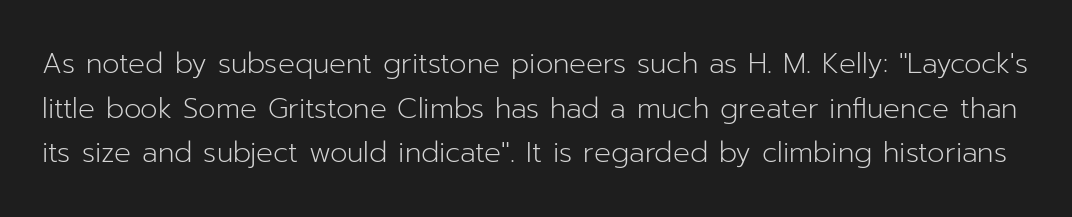
The image shows 28 px light sans-serif type, upright; set normal line spacing (1.59x), normal letter spacing, not underlined; low stroke contrast and a medium x-height.
